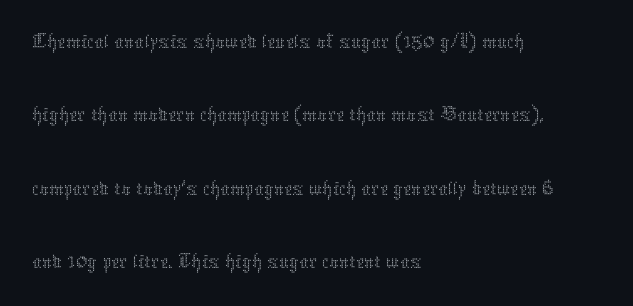
No extra tracking has been applied to these lines. Heaviness? Minimal to ordinary, like unemphasized prose. The rendering uses natural spacing where letterforms have individual widths. Line beginnings align vertically; line endings do not. In terms of leading, this rendering sits right in the middle. If you drew a line through each stem, it would be perfectly vertical.
